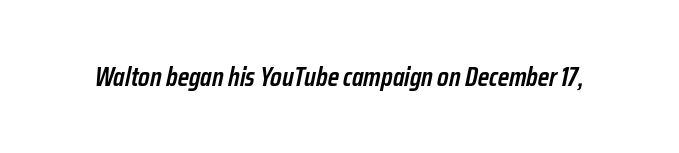
You could call the tracking neutral — neither tight nor loose. The passage shown is not underscored anywhere. These lines were composed using italics. Its strokes are somewhat broadened, the hallmark of semibold type.
